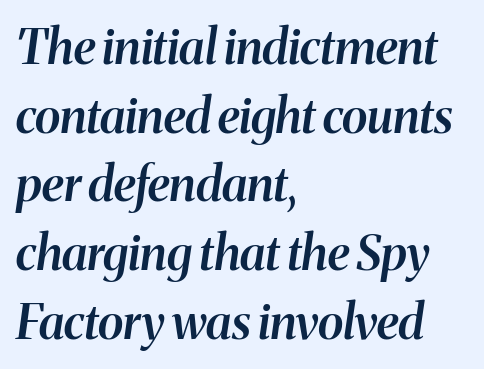
Q: Is the text bold? A: Semi-bold.
Q: Is the text italic (slanted)? A: Yes, it leans right by about 8 degrees.
Q: Is the text underlined? A: No.
Q: How is the paragraph aligned? A: Left-aligned.
Q: Is the spacing between letters normal or unusually wide? A: Normal.
Q: Is the spacing between lines tight, normal or loose? A: Normal.
Q: Width (condensed, normal, or wide)? A: Normal.
Q: Stroke contrast? A: Medium.
Q: x-height? A: Medium.
Q: Monospaced? A: No.
